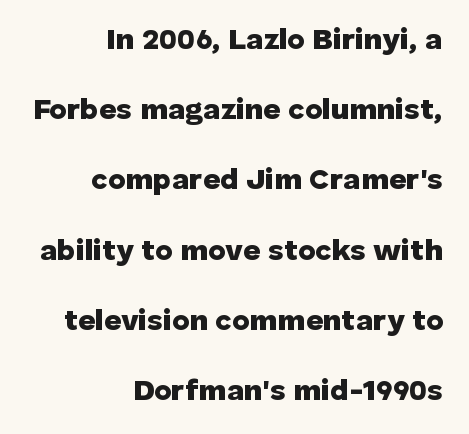
The image shows 30 px heavy sans-serif type, upright; set right-aligned, loose line spacing (2.34x), normal letter spacing, not underlined; low stroke contrast and a medium x-height.
